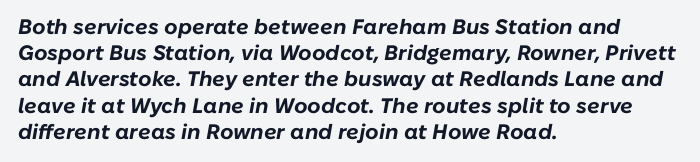
Q: Is the text bold? A: Yes.
Q: Is the text italic (slanted)? A: Yes, it leans right by about 10 degrees.
Q: Is the text underlined? A: No.
Q: How is the paragraph aligned? A: Left-aligned.
Q: Is the spacing between letters normal or unusually wide? A: Normal.
Q: Is the spacing between lines tight, normal or loose? A: Normal.
